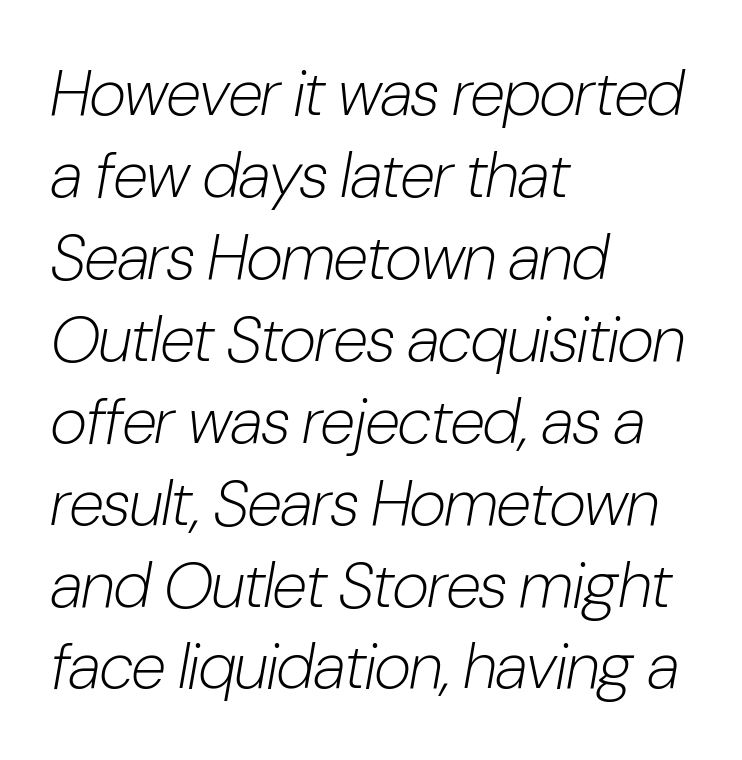
The leading is moderate, giving the passage an even texture. Nobody touched the tracking dial on this one. The space directly below the letters is spotless. Note the varied advance widths — an 'i' is clearly narrower than an 'm'. Compared with ordinary roman type, these characters are visibly tilted. The typesetting does not lean heavy: it is not bold.
